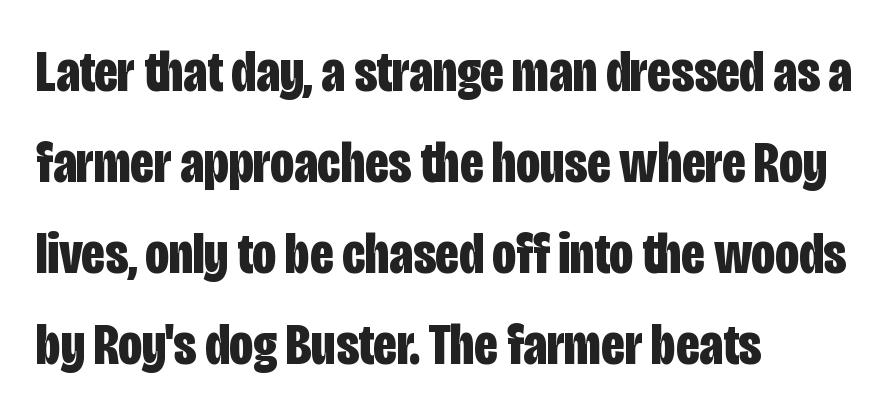
When letters stand straight like this, we call the style roman or upright. As a designer I'd log this as weight 700, bold. What kind of face is this? One without serifs — a sans. What's the leading like? Ordinary, nothing unusual. Each letter keeps its own natural width here, so spacing adapts to shape. Short and long lines alike share a common starting point at left.
